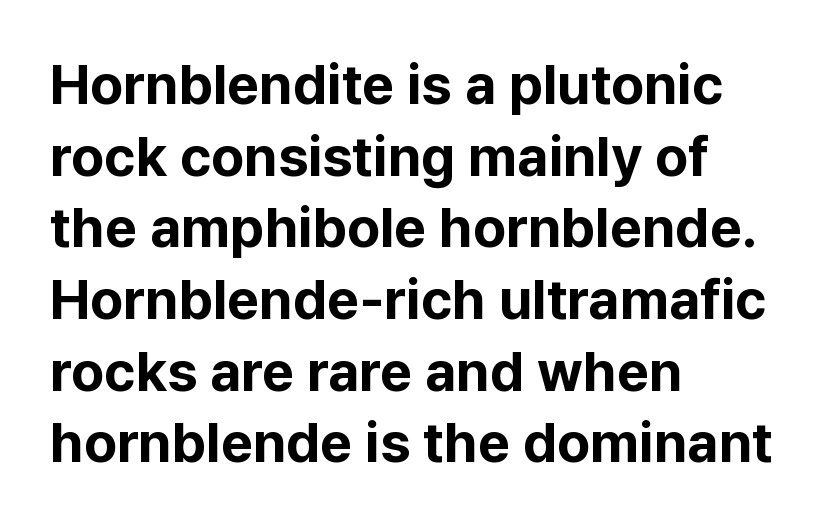
Q: Is the text bold? A: Yes.
Q: Is the text italic (slanted)? A: No, it is upright.
Q: Is the typeface a serif or a sans-serif typeface? A: Sans-serif.
Q: Is the text underlined? A: No.
Q: How is the paragraph aligned? A: Left-aligned.
Q: Is the spacing between letters normal or unusually wide? A: Normal.
Q: Is the spacing between lines tight, normal or loose? A: Normal.
Q: Width (condensed, normal, or wide)? A: Normal.
Q: Stroke contrast? A: Low.
Q: x-height? A: Medium.
Q: Monospaced? A: No.
